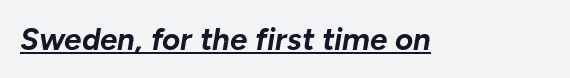
What stands out about the letter spacing? Nothing — it is the standard amount. Does a line run under the words? Yes, clearly. The rendering uses a bold face; every stroke is thick and dark. Tall strokes in this sample are angled rather than plumb. Note the varied advance widths — an 'i' is clearly narrower than an 'm'.
